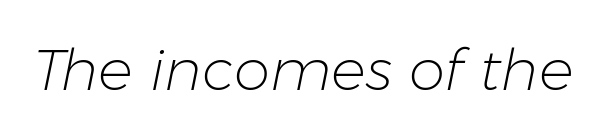
The image shows 58 px light type, italic (leaning right); set normal letter spacing, not underlined; low stroke contrast and a medium x-height.
